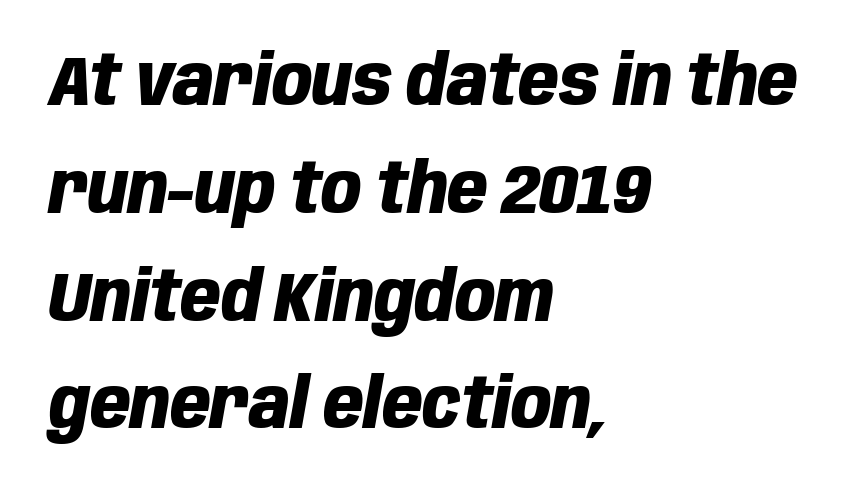
{"italic": "yes", "lean": "right", "slant_degrees": 10, "bold": "yes", "weight": "heavy", "width": "condensed", "stroke_contrast": "low", "x_height": "large", "monospaced": "no", "underline": "no", "align": "left", "line_spacing": "normal", "line_spacing_ratio": 1.54, "letter_spacing": "normal", "letter_spacing_em": 0.0, "glyph_px": 70}
